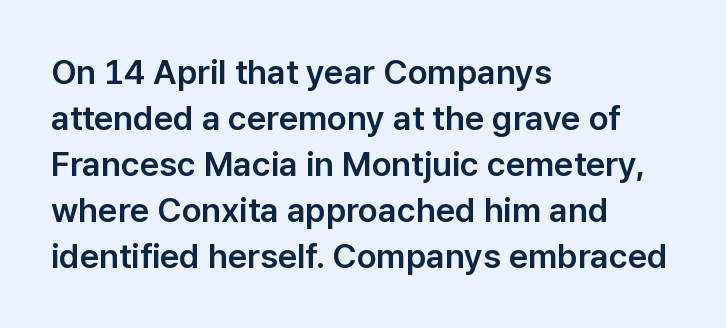
Q: Is the text italic (slanted)? A: No, it is upright.
Q: Is the typeface a serif or a sans-serif typeface? A: Sans-serif.
Q: Is the text underlined? A: No.
Q: How is the paragraph aligned? A: Left-aligned.
Q: Is the spacing between letters normal or unusually wide? A: Normal.
Q: Is the spacing between lines tight, normal or loose? A: Normal.
Q: Width (condensed, normal, or wide)? A: Normal.
Q: Stroke contrast? A: Low.
Q: x-height? A: Medium.
Q: Monospaced? A: No.
